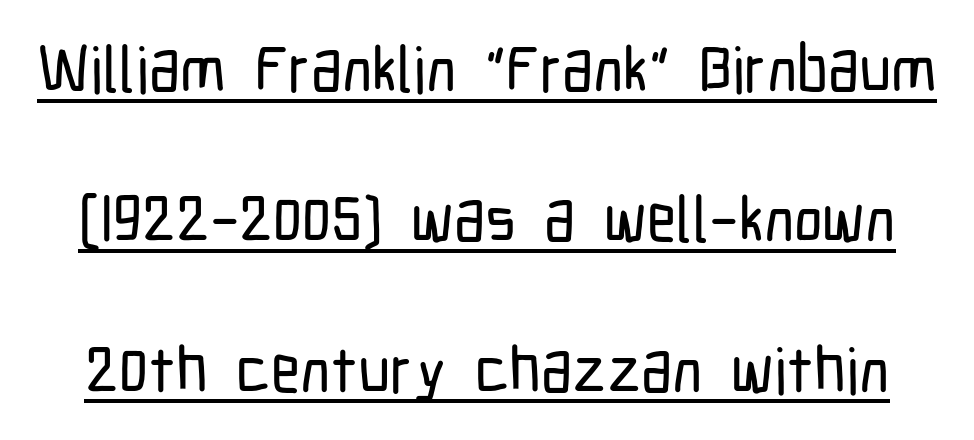
You can tell it's not italic because the verticals are truly vertical. A baseline rule has been typeset under these characters. Does the leading feel generous? Absolutely, it's lavish. Nobody touched the tracking dial on this one.
